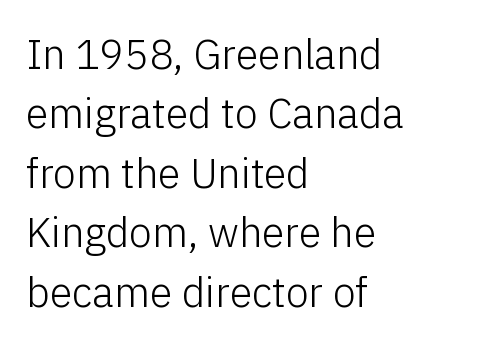
The image shows 41 px light sans-serif type, upright; set left-aligned, normal line spacing (1.45x), normal letter spacing, not underlined; low stroke contrast and a medium x-height.
